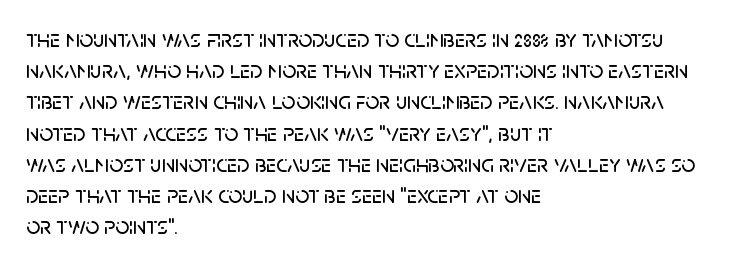
Q: Is the text italic (slanted)? A: No, it is upright.
Q: Is the text underlined? A: No.
Q: How is the paragraph aligned? A: Left-aligned.
Q: Is the spacing between letters normal or unusually wide? A: Normal.
Q: Is the spacing between lines tight, normal or loose? A: Normal.
